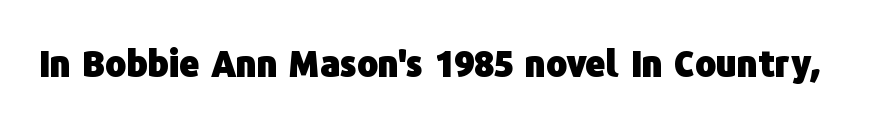
The image shows 35 px heavy sans-serif type, upright; set normal letter spacing, not underlined; low stroke contrast and a medium x-height.
